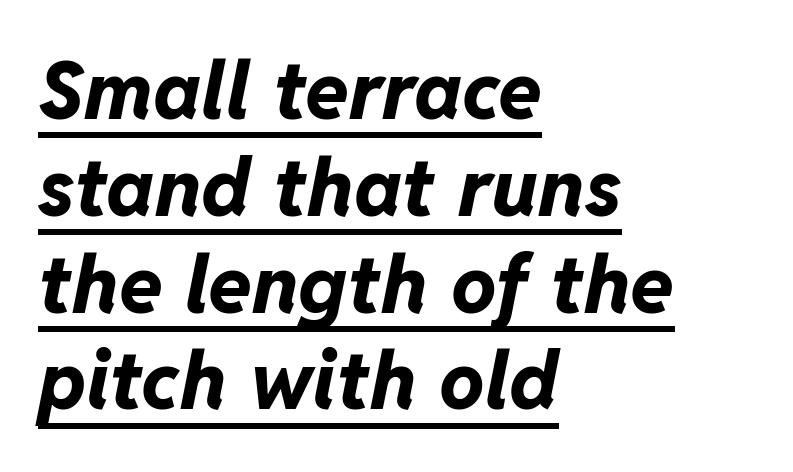
{"italic": "yes", "lean": "right", "slant_degrees": 11, "bold": "yes", "weight": "bold", "width": "normal", "stroke_contrast": "low", "x_height": "medium", "monospaced": "no", "underline": "yes", "align": "left", "line_spacing_ratio": 1.21, "letter_spacing": "normal", "letter_spacing_em": 0.0, "glyph_px": 80}
